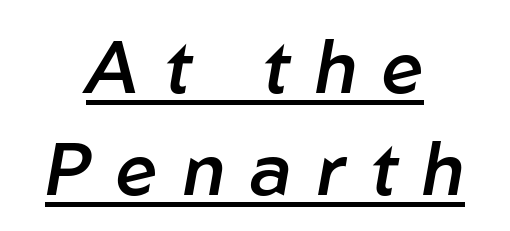
Q: Is the text bold? A: Semi-bold.
Q: Is the text italic (slanted)? A: Yes, it leans right by about 10 degrees.
Q: Is the text underlined? A: Yes.
Q: How is the paragraph aligned? A: Centered.
Q: Is the spacing between letters normal or unusually wide? A: Unusually wide.
Q: Is the spacing between lines tight, normal or loose? A: Normal.
Q: Width (condensed, normal, or wide)? A: Normal.
Q: Stroke contrast? A: Low.
Q: x-height? A: Medium.
Q: Monospaced? A: No.
